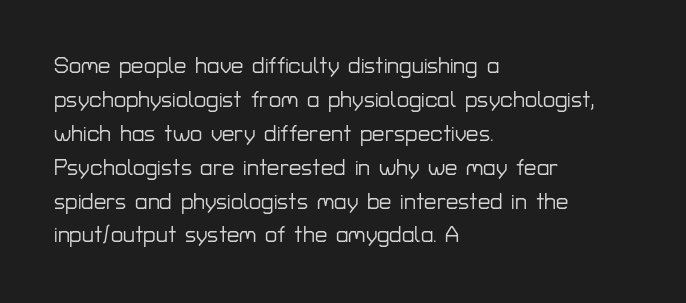
Q: Is the text italic (slanted)? A: No, it is upright.
Q: Is the text underlined? A: No.
Q: How is the paragraph aligned? A: Left-aligned.
Q: Is the spacing between letters normal or unusually wide? A: Normal.
Q: Is the spacing between lines tight, normal or loose? A: Normal.
